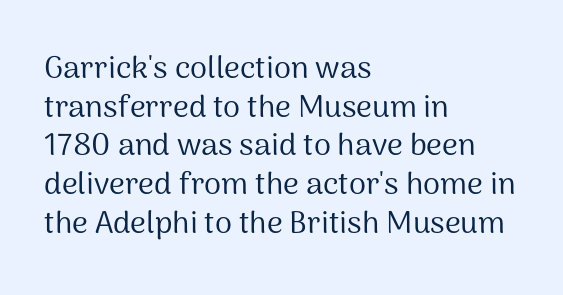
{"serif": "no", "italic": "no", "bold": "no", "weight": "regular", "width": "normal", "stroke_contrast": "medium", "x_height": "medium", "monospaced": "no", "underline": "no", "align": "left", "line_spacing": "normal", "line_spacing_ratio": 1.25, "letter_spacing": "normal", "letter_spacing_em": 0.0, "glyph_px": 31}
